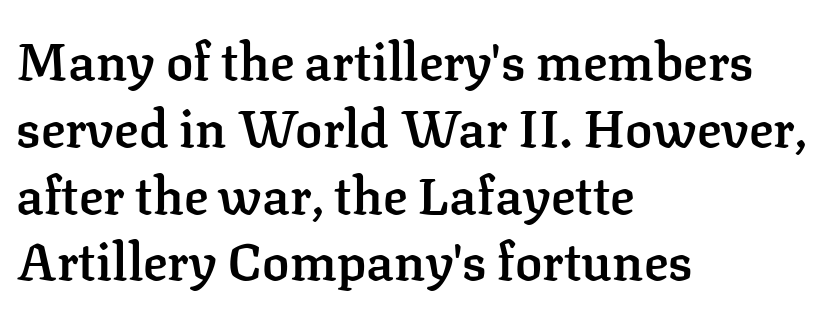
Q: Is the text bold? A: Semi-bold.
Q: Is the text italic (slanted)? A: No, it is upright.
Q: Is the typeface a serif or a sans-serif typeface? A: Serif.
Q: Is the text underlined? A: No.
Q: How is the paragraph aligned? A: Left-aligned.
Q: Is the spacing between letters normal or unusually wide? A: Normal.
Q: Is the spacing between lines tight, normal or loose? A: Normal.
Q: Width (condensed, normal, or wide)? A: Normal.
Q: Stroke contrast? A: Low.
Q: x-height? A: Medium.
Q: Monospaced? A: No.
